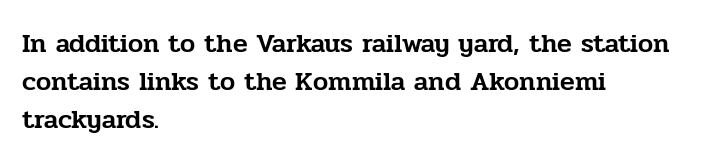
Q: Is the text italic (slanted)? A: No, it is upright.
Q: Is the text underlined? A: No.
Q: How is the paragraph aligned? A: Left-aligned.
Q: Is the spacing between letters normal or unusually wide? A: Normal.
Q: Is the spacing between lines tight, normal or loose? A: Normal.
